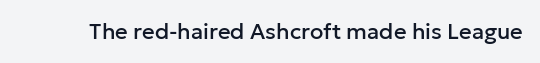
The image shows 22 px text type, upright; set normal letter spacing, not underlined.
